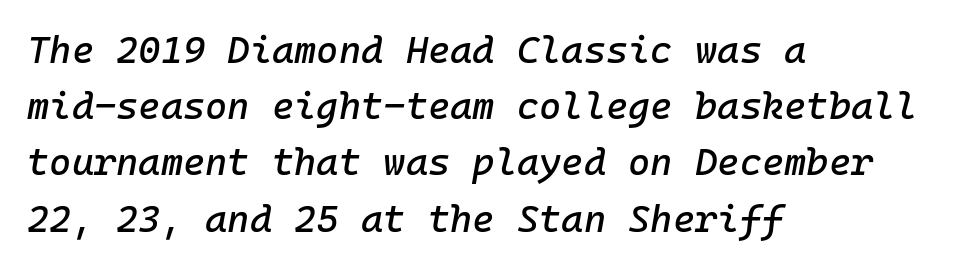
The image shows 38 px text type, italic (leaning right), monospaced; set left-aligned, normal line spacing (1.48x), normal letter spacing, not underlined; low stroke contrast and a medium x-height.
